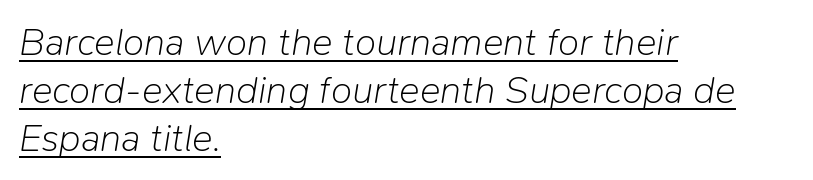
{"italic": "yes", "lean": "right", "slant_degrees": 9, "bold": "no", "weight": "light", "width": "normal", "stroke_contrast": "low", "x_height": "medium", "monospaced": "no", "underline": "yes", "align": "left", "line_spacing_ratio": 1.23, "letter_spacing": "normal", "letter_spacing_em": 0.0, "glyph_px": 39}
